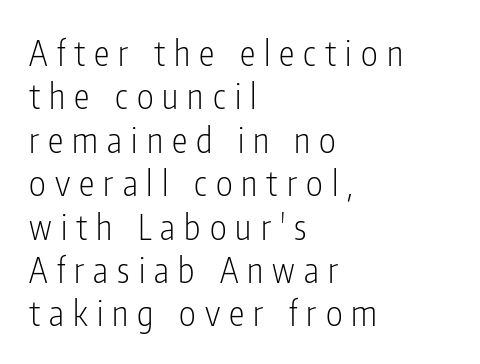
The image shows 35 px light, condensed sans-serif type, upright; set left-aligned, line spacing 1.24x, unusually wide letter spacing (+0.26 em), not underlined; low stroke contrast and a medium x-height.
